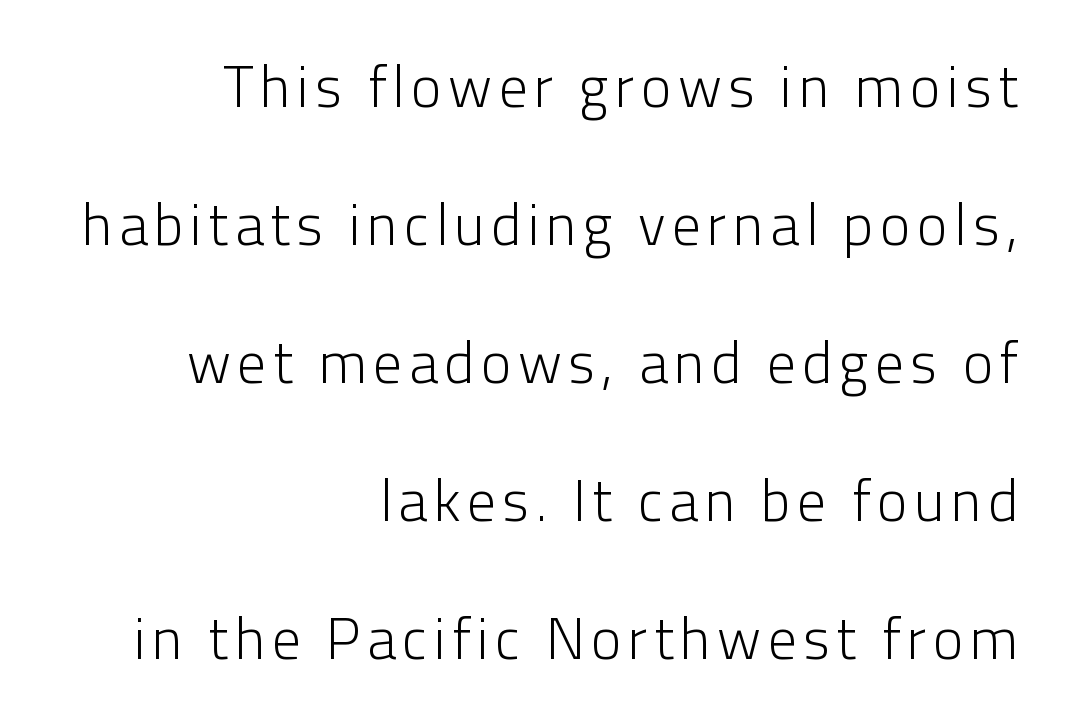
Q: Is the text bold? A: No.
Q: Is the text italic (slanted)? A: No, it is upright.
Q: Is the typeface a serif or a sans-serif typeface? A: Sans-serif.
Q: Is the text underlined? A: No.
Q: How is the paragraph aligned? A: Right-aligned.
Q: Is the spacing between lines tight, normal or loose? A: Loose.
Q: Width (condensed, normal, or wide)? A: Normal.
Q: Stroke contrast? A: Low.
Q: x-height? A: Medium.
Q: Monospaced? A: No.
